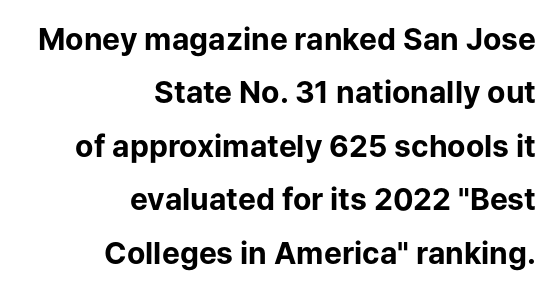
Q: Is the text bold? A: Yes.
Q: Is the text italic (slanted)? A: No, it is upright.
Q: Is the typeface a serif or a sans-serif typeface? A: Sans-serif.
Q: Is the text underlined? A: No.
Q: How is the paragraph aligned? A: Right-aligned.
Q: Is the spacing between letters normal or unusually wide? A: Normal.
Q: Width (condensed, normal, or wide)? A: Normal.
Q: Stroke contrast? A: Low.
Q: x-height? A: Medium.
Q: Monospaced? A: No.
